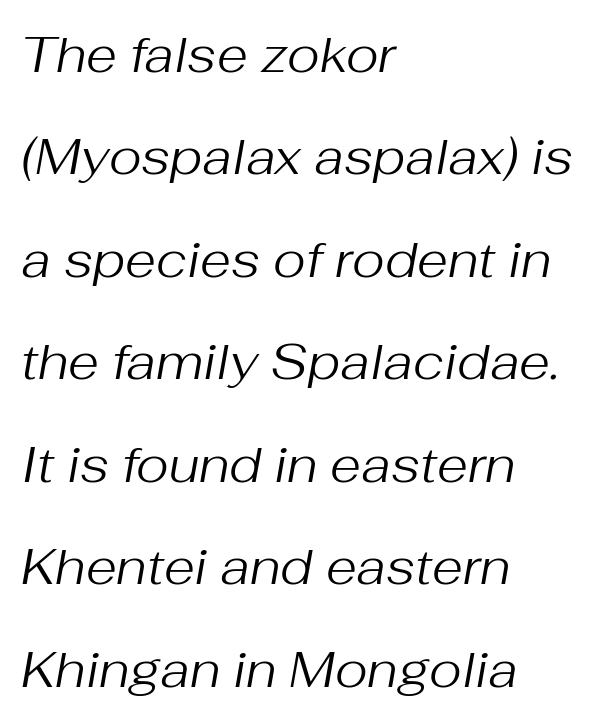
{"italic": "yes", "lean": "right", "slant_degrees": 10, "bold": "no", "weight": "regular", "width": "normal", "stroke_contrast": "medium", "x_height": "medium", "monospaced": "no", "underline": "no", "align": "left", "line_spacing": "loose", "line_spacing_ratio": 2.05, "letter_spacing": "normal", "letter_spacing_em": 0.0, "glyph_px": 50}
